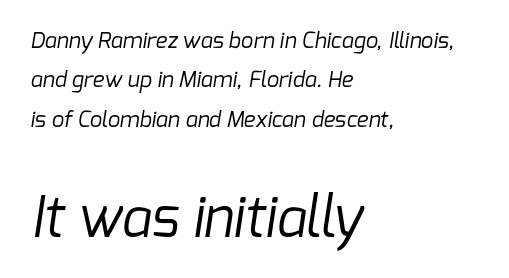
The image shows 55 px regular-weight sans-serif type; set left-aligned, line spacing 1.79x, normal letter spacing, not underlined; the second (bottom) block is 2.5x larger; low stroke contrast and a medium x-height.
